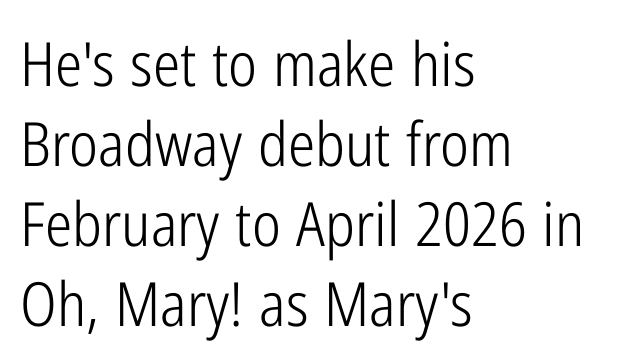
{"serif": "no", "italic": "no", "bold": "no", "weight": "light", "width": "condensed", "stroke_contrast": "low", "x_height": "medium", "monospaced": "no", "underline": "no", "align": "left", "line_spacing": "normal", "line_spacing_ratio": 1.31, "letter_spacing": "normal", "letter_spacing_em": 0.0, "glyph_px": 61}
